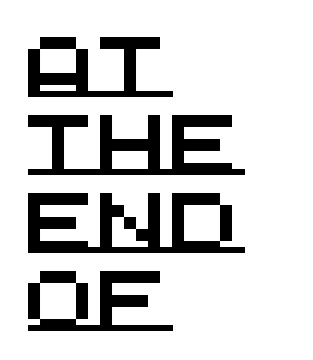
Q: Is the typeface a serif or a sans-serif typeface? A: Sans-serif.
Q: Is the text underlined? A: Yes.
Q: How is the paragraph aligned? A: Left-aligned.
Q: Is the spacing between letters normal or unusually wide? A: Normal.
Q: Is the spacing between lines tight, normal or loose? A: Normal.
Q: Width (condensed, normal, or wide)? A: Wide.
Q: Stroke contrast? A: Medium.
Q: x-height? A: Large.
Q: Monospaced? A: Yes.
